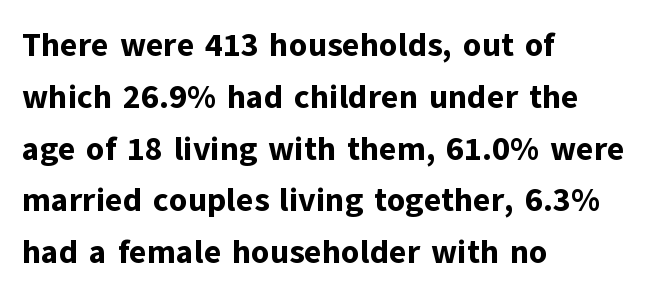
{"serif": "no", "italic": "no", "bold": "yes", "weight": "bold", "width": "normal", "stroke_contrast": "low", "x_height": "medium", "monospaced": "no", "underline": "no", "align": "left", "line_spacing": "normal", "line_spacing_ratio": 1.57, "letter_spacing": "normal", "letter_spacing_em": 0.0, "glyph_px": 33}
